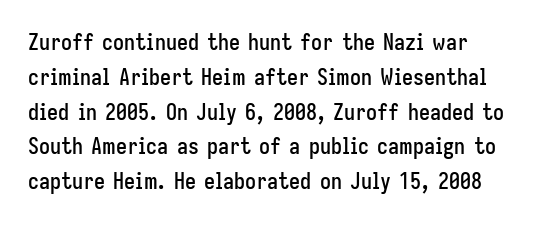
{"italic": "no", "underline": "no", "align": "left", "line_spacing": "normal", "line_spacing_ratio": 1.58, "letter_spacing": "normal", "letter_spacing_em": 0.0, "glyph_px": 22}
